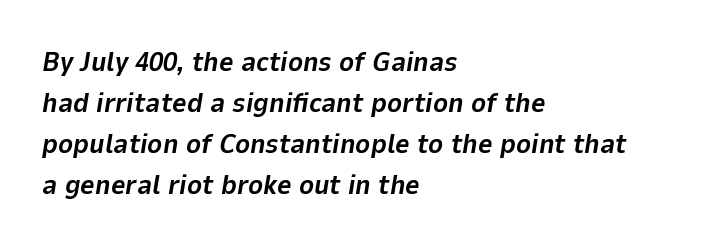
The image shows 28 px bold type, italic (leaning right); set left-aligned, normal line spacing (1.47x), normal letter spacing, not underlined; low stroke contrast and a medium x-height.
